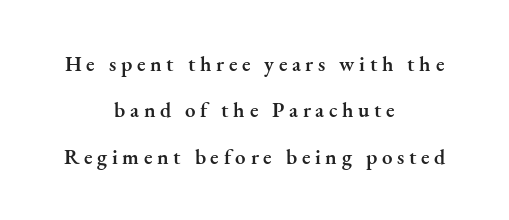
Q: Is the text bold? A: Semi-bold.
Q: Is the text italic (slanted)? A: No, it is upright.
Q: Is the text underlined? A: No.
Q: How is the paragraph aligned? A: Centered.
Q: Is the spacing between letters normal or unusually wide? A: Unusually wide.
Q: Is the spacing between lines tight, normal or loose? A: Loose.
